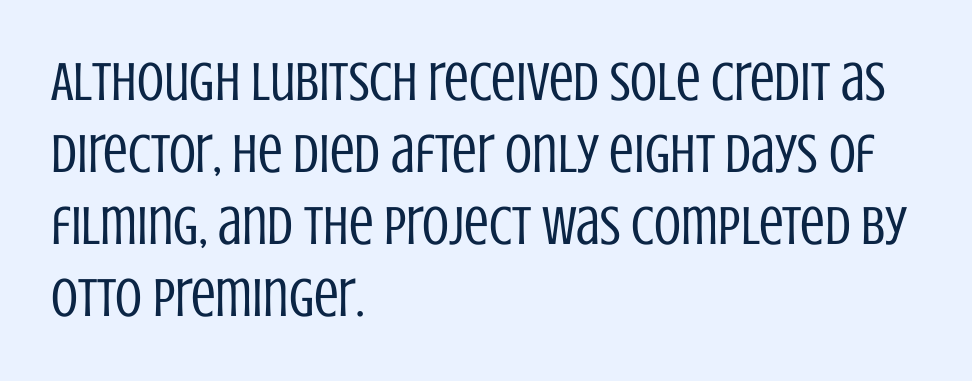
These lines are composed in type without serifs. Reading down the column, the eye jumps a familiar distance to each next line. Characters remain perfectly vertical along every line. The words here are not underlined. Each letter keeps its own natural width here, so spacing adapts to shape.
